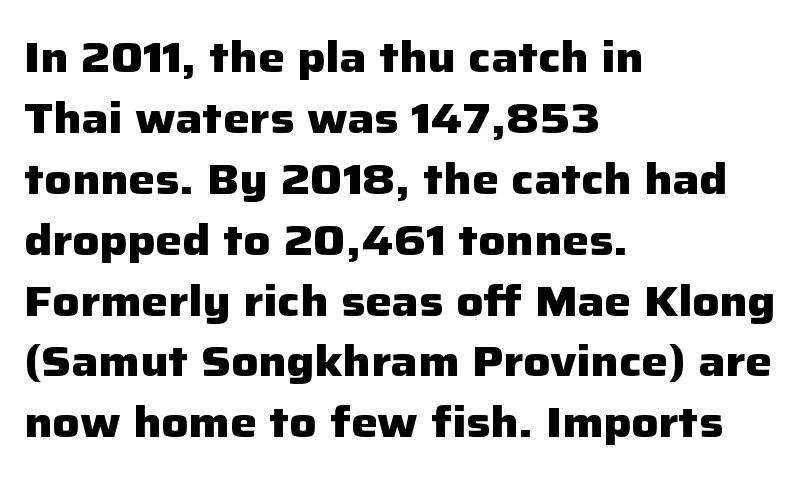
Has an underline been added? It has not. This sample has the flowing, uneven cadence of proportional lettering. These lines are composed in type without serifs. The lettering stays uniformly vertical, giving the passage a roman look. Look at the stroke-to-counter ratio: heavy, a bold.
